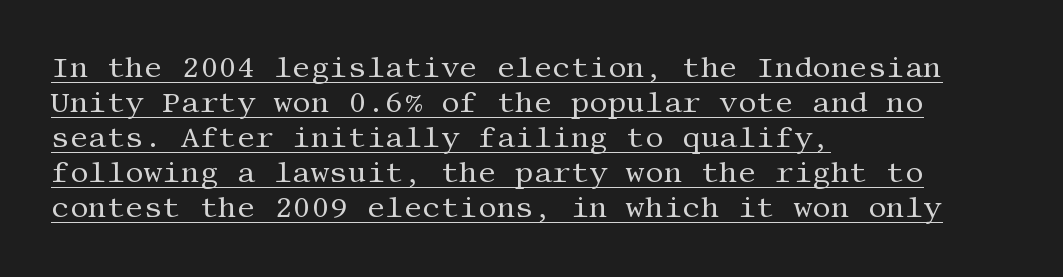
{"serif": "yes", "italic": "no", "bold": "no", "weight": "regular", "width": "normal", "stroke_contrast": "medium", "x_height": "large", "underline": "yes", "align": "left", "line_spacing_ratio": 1.21, "letter_spacing": "normal", "letter_spacing_em": 0.0, "glyph_px": 29}
